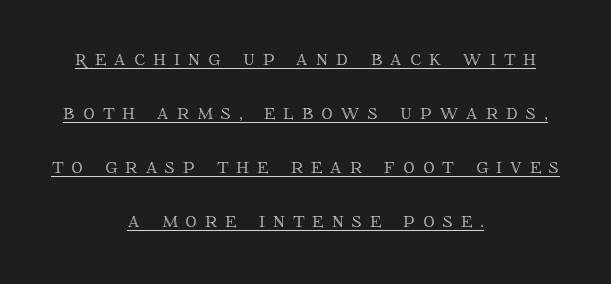
The passage shown has open, widely tracked lettering throughout. The type sits square on the baseline with zero lean. Widely set lines give the paragraph a tall, airy silhouette. Is there an underline? Yes — a line sits under the letters.
